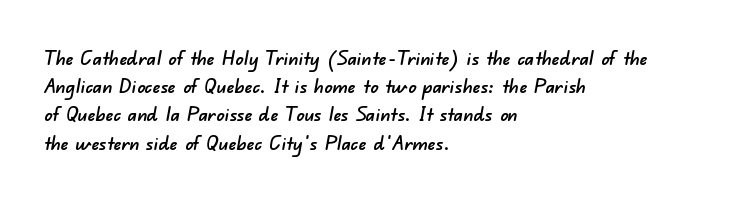
{"underline": "no", "align": "left", "line_spacing": "normal", "line_spacing_ratio": 1.41, "letter_spacing": "normal", "letter_spacing_em": 0.0, "glyph_px": 20}
